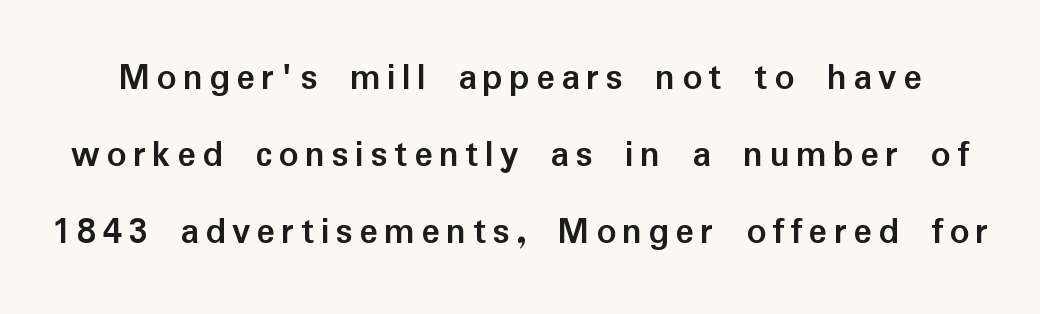
The image shows 39 px semibold sans-serif type, upright; set loose line spacing (1.98x), not underlined; low stroke contrast and a medium x-height.
